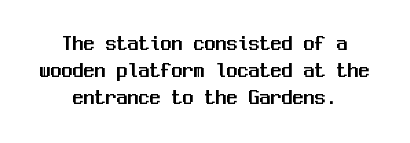
The strip under each line holds only bare page. These lines keep a tight, regular rhythm from letter to letter. The lines are quadded center. Notice how the stems are strictly vertical — no italics here.
